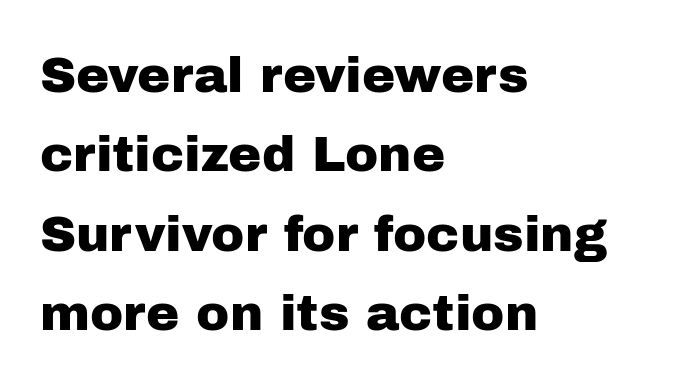
Which margin do the lines hug? The left one — the right edge is uneven. Regarding leading, the lines here are spaced in the standard way. Letterform terminals end flat and unadorned throughout the passage. The rendering keeps characters at their native spacing. Unlike italic type, these characters show no tilt at all. The passage shown is typed in a proportional face where columns would drift.
